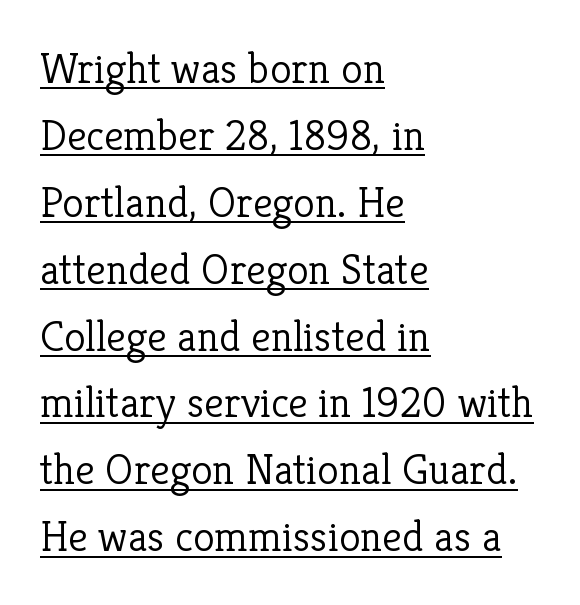
Q: Is the text bold? A: No.
Q: Is the text italic (slanted)? A: No, it is upright.
Q: Is the typeface a serif or a sans-serif typeface? A: Serif.
Q: Is the text underlined? A: Yes.
Q: How is the paragraph aligned? A: Left-aligned.
Q: Is the spacing between letters normal or unusually wide? A: Normal.
Q: Is the spacing between lines tight, normal or loose? A: Normal.
Q: Width (condensed, normal, or wide)? A: Normal.
Q: Stroke contrast? A: Low.
Q: x-height? A: Medium.
Q: Monospaced? A: No.
